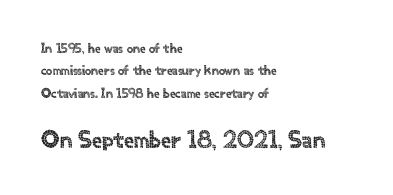
The image shows 25 px text type, upright; set left-aligned, normal line spacing (1.6x), normal letter spacing, not underlined; the second (bottom) block is 1.79x larger.
